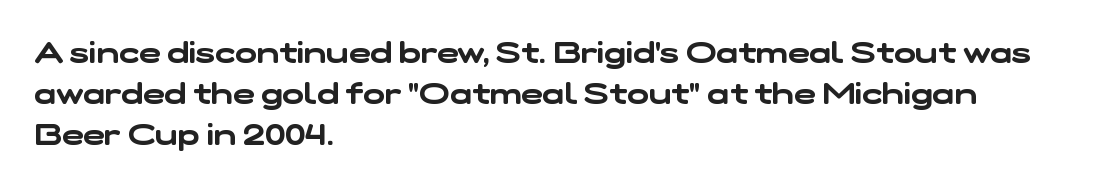
No extra tracking has been applied to these lines. Each letter keeps its own natural width here, so spacing adapts to shape. Letters rest on an invisible, unmarked baseline. Normally led — the rows are evenly, conventionally spaced. I'd call this a sans setting — the letters go barefoot.
